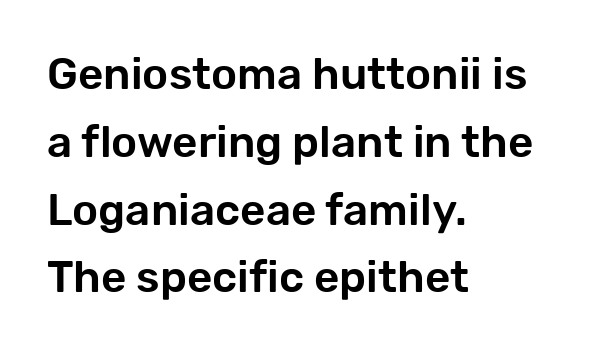
{"serif": "no", "italic": "no", "width": "normal", "stroke_contrast": "low", "x_height": "medium", "monospaced": "no", "underline": "no", "align": "left", "line_spacing": "normal", "line_spacing_ratio": 1.54, "letter_spacing": "normal", "letter_spacing_em": 0.0, "glyph_px": 44}
